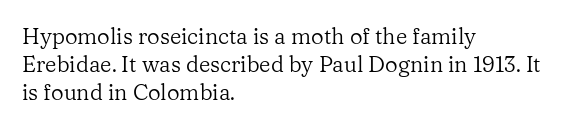
Q: Is the text bold? A: No.
Q: Is the text italic (slanted)? A: No, it is upright.
Q: Is the text underlined? A: No.
Q: How is the paragraph aligned? A: Left-aligned.
Q: Is the spacing between letters normal or unusually wide? A: Normal.
Q: Is the spacing between lines tight, normal or loose? A: Normal.
